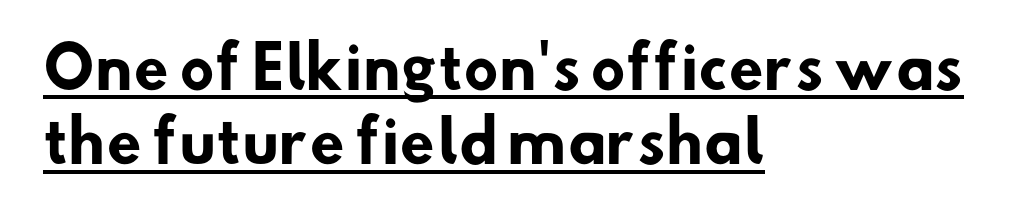
The image shows 57 px heavy sans-serif type; set left-aligned, normal line spacing (1.3x), normal letter spacing, underlined; low stroke contrast and a small x-height.
